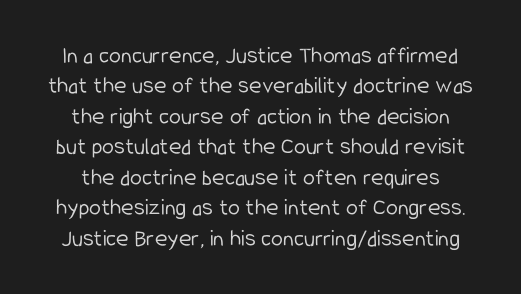
This is the regular roman posture of the typeface. Tracking value appears to be zero — textbook default spacing. Evenly set lines give the paragraph a standard silhouette. This reads as an unemphasized weight, regular at the heaviest. The area under the type is left untouched.
